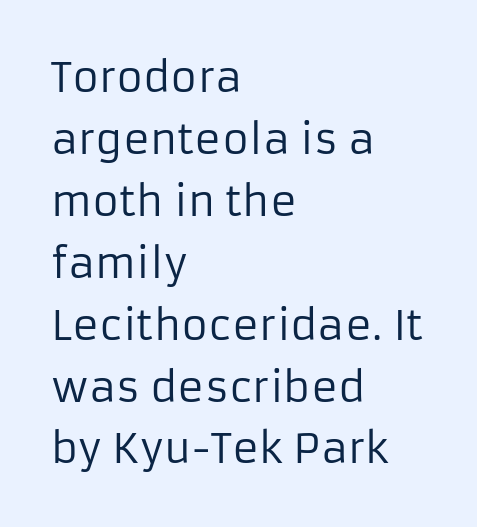
{"serif": "no", "italic": "no", "bold": "no", "weight": "regular", "width": "normal", "stroke_contrast": "low", "x_height": "medium", "monospaced": "no", "underline": "no", "align": "left", "line_spacing": "normal", "line_spacing_ratio": 1.51, "letter_spacing": "normal", "letter_spacing_em": 0.0, "glyph_px": 41}
